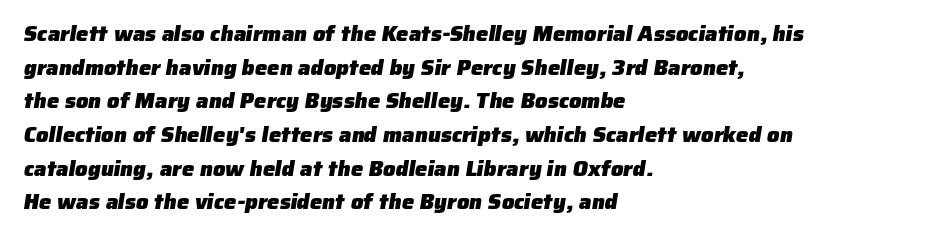
The image shows 22 px bold type; set left-aligned, normal line spacing (1.53x), normal letter spacing, not underlined.
